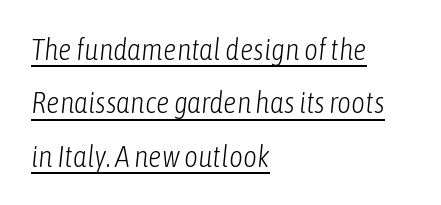
The face used here is proportionally spaced, like ordinary book or web type. All the whitespace from short lines collects on the right. A continuous stroke trails under the words, as in a hyperlink. No heavy texture on the line: the type isn't bold. Rendered with sloped, italic letterforms.
